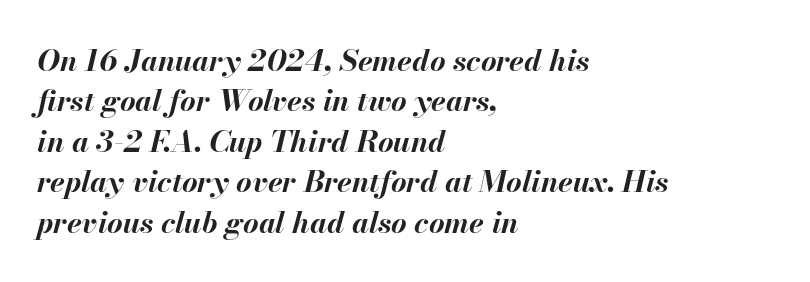
Spacing verdict: proportional, widths tailored to each character. Just letters on the line, the space beneath them empty. A student would call this left alignment; a typographer would say flush left, rag right. Glyph-to-glyph distance matches everyday printed text. Quick note: interline space is typical.
